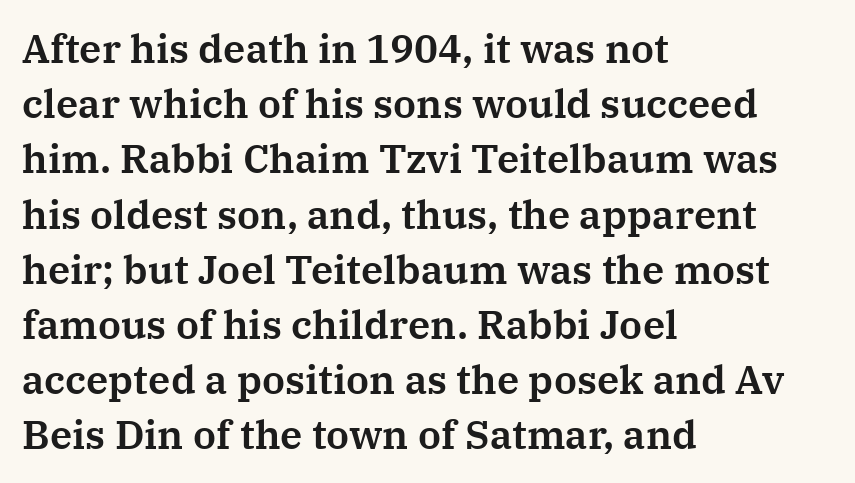
Q: Is the text italic (slanted)? A: No, it is upright.
Q: Is the typeface a serif or a sans-serif typeface? A: Serif.
Q: Is the text underlined? A: No.
Q: How is the paragraph aligned? A: Left-aligned.
Q: Is the spacing between letters normal or unusually wide? A: Normal.
Q: Is the spacing between lines tight, normal or loose? A: Normal.
Q: Width (condensed, normal, or wide)? A: Normal.
Q: Stroke contrast? A: Medium.
Q: x-height? A: Medium.
Q: Monospaced? A: No.
